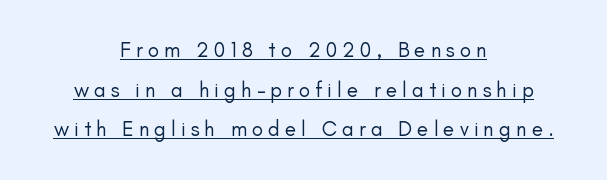
The image shows 21 px text type, upright; set centered, line spacing 1.89x, unusually wide letter spacing (+0.24 em), underlined.
